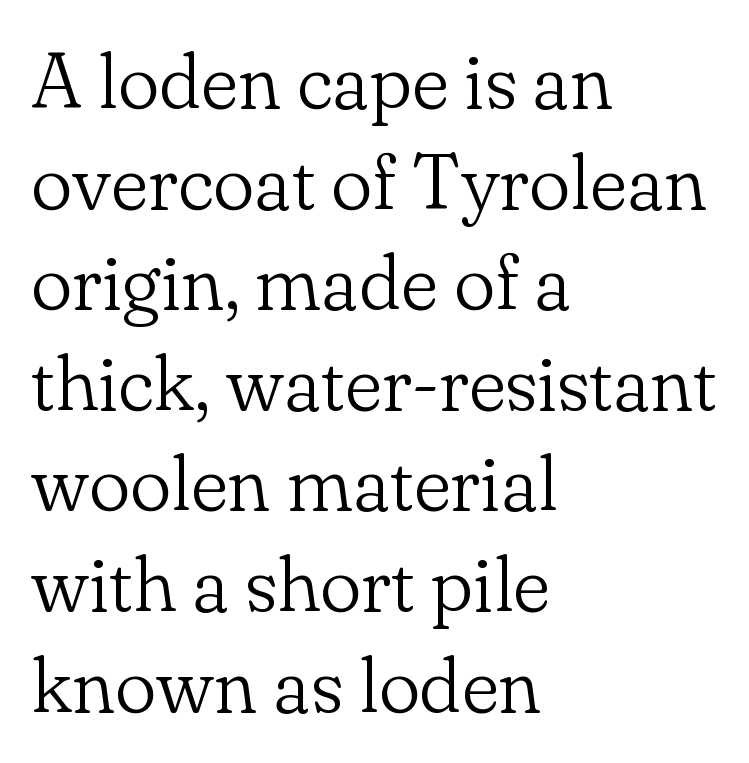
Q: Is the text bold? A: No.
Q: Is the text italic (slanted)? A: No, it is upright.
Q: Is the typeface a serif or a sans-serif typeface? A: Serif.
Q: Is the text underlined? A: No.
Q: How is the paragraph aligned? A: Left-aligned.
Q: Is the spacing between letters normal or unusually wide? A: Normal.
Q: Is the spacing between lines tight, normal or loose? A: Normal.
Q: Width (condensed, normal, or wide)? A: Normal.
Q: Stroke contrast? A: Low.
Q: x-height? A: Small.
Q: Monospaced? A: No.
